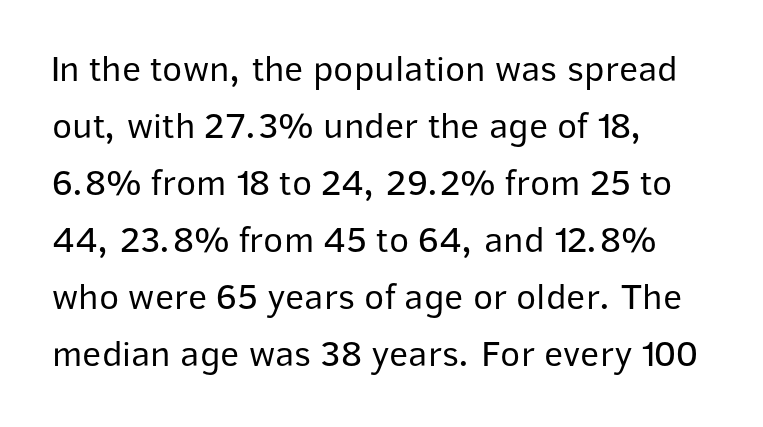
The image shows 37 px regular-weight sans-serif type, upright; set left-aligned, normal line spacing (1.54x), normal letter spacing, not underlined; low stroke contrast and a medium x-height.
